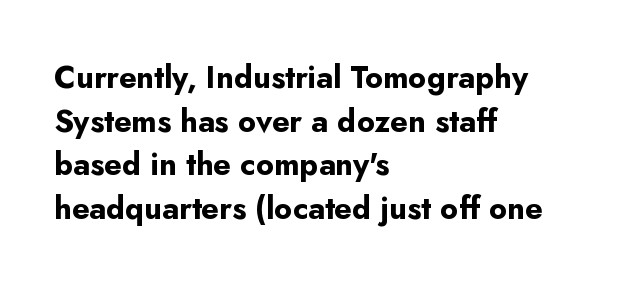
Q: Is the text bold? A: Yes.
Q: Is the text italic (slanted)? A: No, it is upright.
Q: Is the typeface a serif or a sans-serif typeface? A: Sans-serif.
Q: Is the text underlined? A: No.
Q: How is the paragraph aligned? A: Left-aligned.
Q: Is the spacing between letters normal or unusually wide? A: Normal.
Q: Is the spacing between lines tight, normal or loose? A: Normal.
Q: Width (condensed, normal, or wide)? A: Normal.
Q: Stroke contrast? A: Low.
Q: x-height? A: Small.
Q: Monospaced? A: No.
